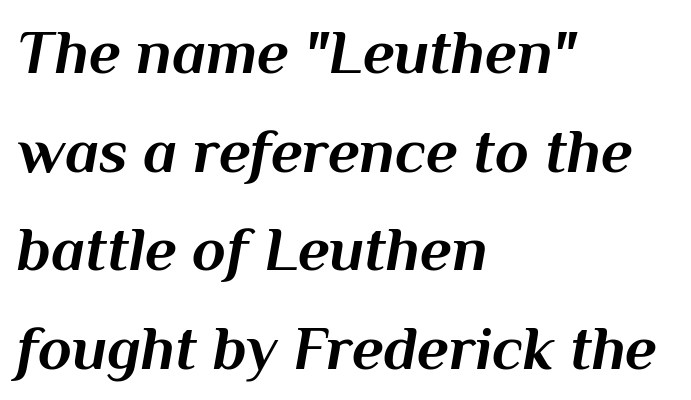
{"italic": "yes", "lean": "right", "slant_degrees": 10, "bold": "yes", "weight": "bold", "width": "normal", "stroke_contrast": "medium", "x_height": "medium", "monospaced": "no", "underline": "no", "align": "left", "line_spacing": "normal", "line_spacing_ratio": 1.59, "letter_spacing": "normal", "letter_spacing_em": 0.0, "glyph_px": 62}
